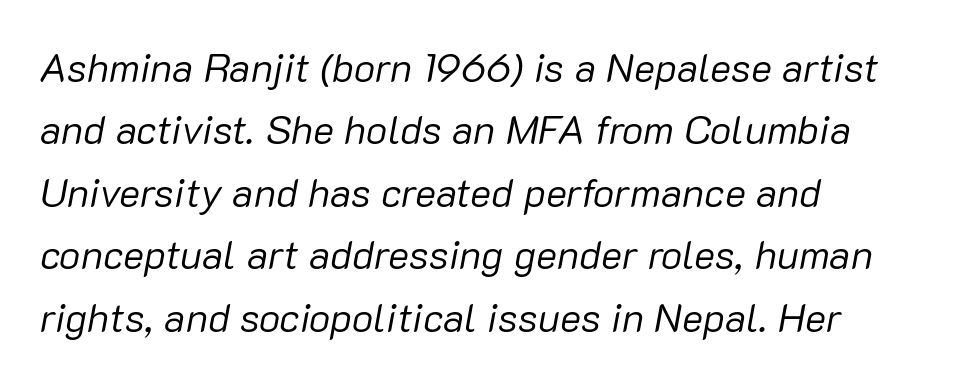
Horizontal bands of white between lines are of average thickness. This rendering uses left alignment, leaving the right contour irregular. The face used here has a pronounced slope to its letters. The gap between lines stays unmarked. Inter-character spacing is left at the font's built-in metrics.
